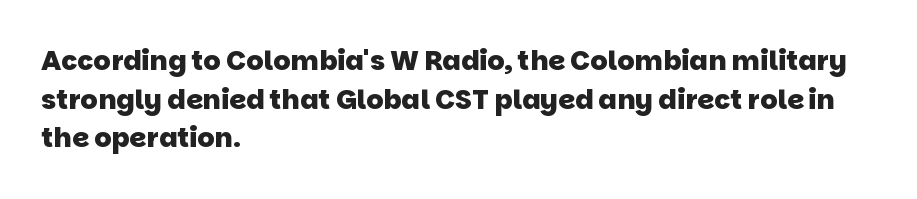
The image shows 27 px bold type; set left-aligned, normal line spacing (1.43x), normal letter spacing, not underlined.
